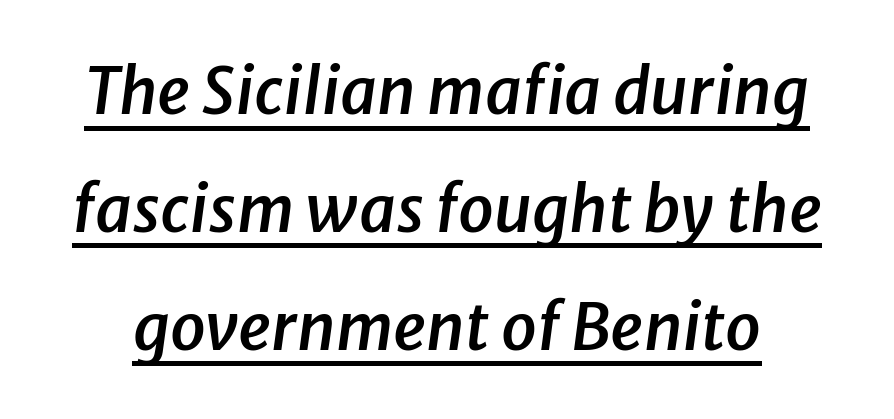
Q: Is the text bold? A: Semi-bold.
Q: Is the text italic (slanted)? A: Yes, it leans right by about 8 degrees.
Q: Is the text underlined? A: Yes.
Q: Is the spacing between letters normal or unusually wide? A: Normal.
Q: Width (condensed, normal, or wide)? A: Normal.
Q: Stroke contrast? A: Low.
Q: x-height? A: Medium.
Q: Monospaced? A: No.
